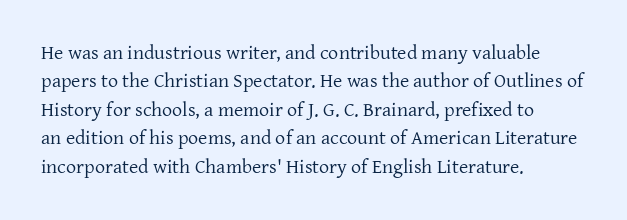
Glyph-to-glyph distance matches everyday printed text. One glance says typical: line gaps are just what's usual. A bare baseline throughout the passage. Does the lettering tilt? It doesn't — this is upright.
